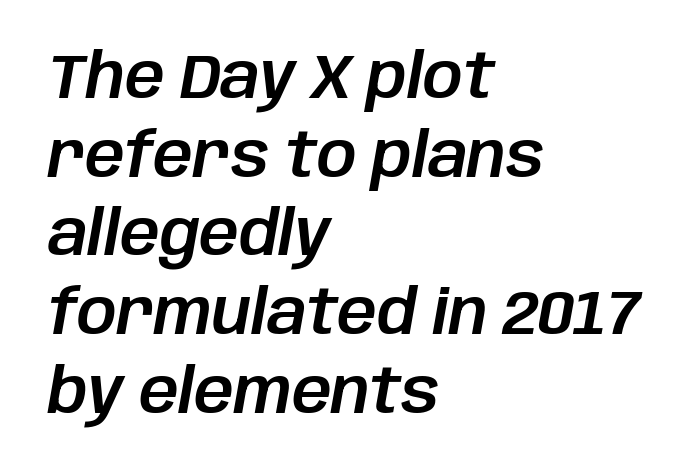
{"italic": "yes", "lean": "right", "slant_degrees": 10, "width": "normal", "stroke_contrast": "low", "x_height": "large", "monospaced": "no", "underline": "no", "align": "left", "line_spacing": "normal", "line_spacing_ratio": 1.27, "letter_spacing": "normal", "letter_spacing_em": 0.0, "glyph_px": 62}
